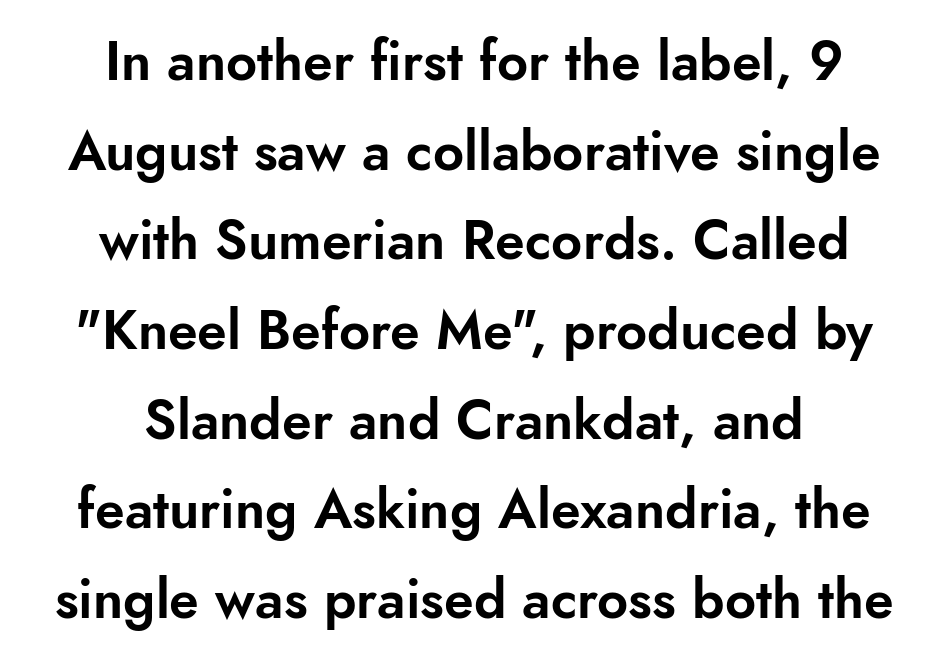
Q: Is the text italic (slanted)? A: No, it is upright.
Q: Is the typeface a serif or a sans-serif typeface? A: Sans-serif.
Q: Is the text underlined? A: No.
Q: How is the paragraph aligned? A: Centered.
Q: Is the spacing between letters normal or unusually wide? A: Normal.
Q: Is the spacing between lines tight, normal or loose? A: Normal.
Q: Width (condensed, normal, or wide)? A: Normal.
Q: Stroke contrast? A: Low.
Q: x-height? A: Small.
Q: Monospaced? A: No.
